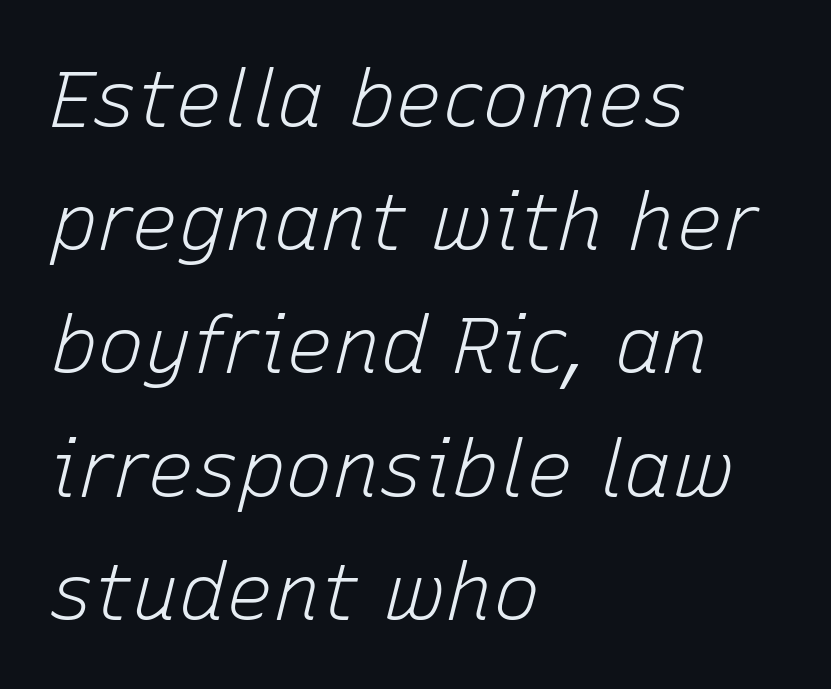
{"italic": "yes", "lean": "right", "slant_degrees": 15, "bold": "no", "weight": "light", "width": "normal", "stroke_contrast": "low", "x_height": "medium", "monospaced": "no", "underline": "no", "align": "left", "line_spacing": "normal", "line_spacing_ratio": 1.56, "letter_spacing": "normal", "letter_spacing_em": 0.0, "glyph_px": 79}
